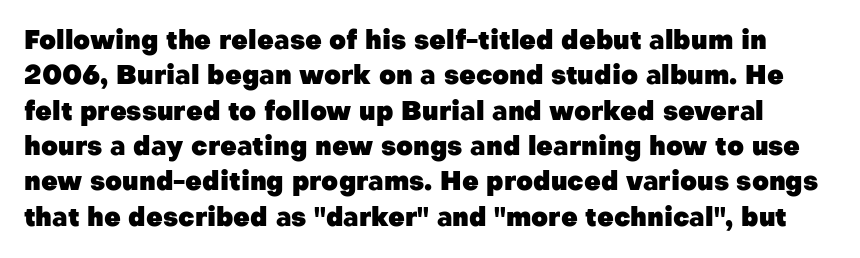
{"italic": "no", "bold": "yes", "underline": "no", "line_spacing": "normal", "line_spacing_ratio": 1.36, "letter_spacing": "normal", "letter_spacing_em": 0.0, "glyph_px": 26}
